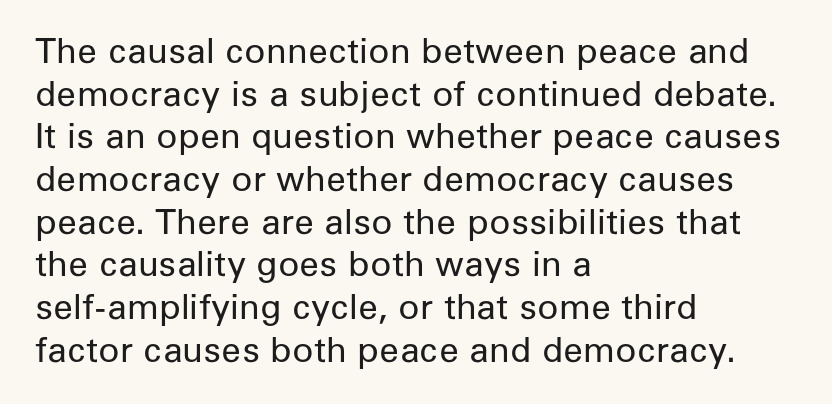
A classic flush-left, rag-right setting is used for this passage. Students, note that the glyphs here touch the page at normal intervals. The rendering uses natural spacing where letterforms have individual widths. Check under the words: just untouched page.
